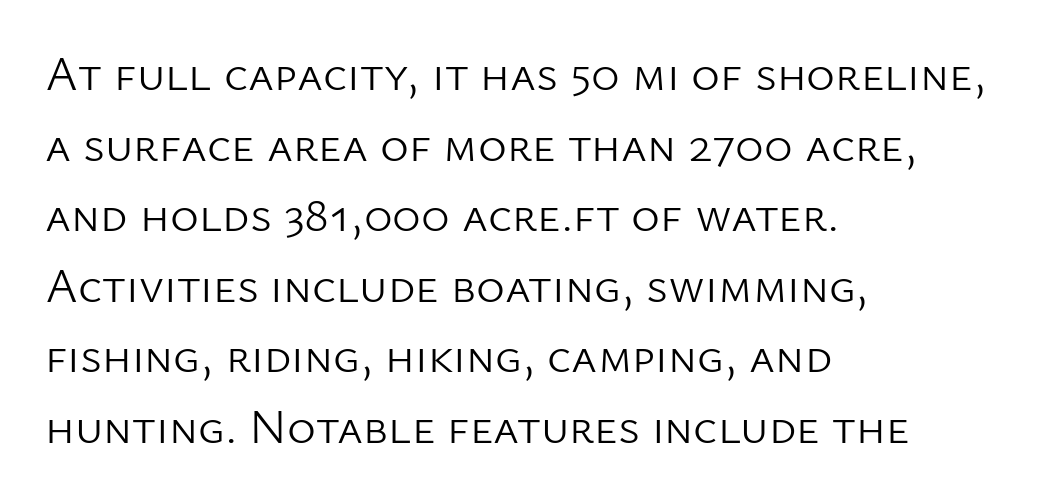
{"serif": "no", "italic": "no", "bold": "no", "weight": "light", "width": "normal", "stroke_contrast": "low", "x_height": "medium", "monospaced": "no", "underline": "no", "align": "left", "line_spacing": "normal", "line_spacing_ratio": 1.44, "letter_spacing": "normal", "letter_spacing_em": 0.0, "glyph_px": 49}
